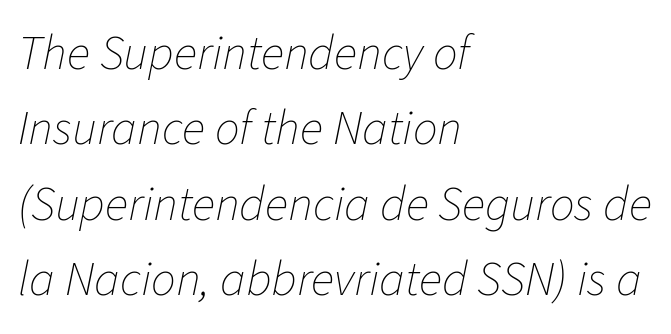
Q: Is the text bold? A: No.
Q: Is the text italic (slanted)? A: Yes, it leans right by about 11 degrees.
Q: Is the text underlined? A: No.
Q: How is the paragraph aligned? A: Left-aligned.
Q: Is the spacing between letters normal or unusually wide? A: Normal.
Q: Is the spacing between lines tight, normal or loose? A: Normal.
Q: Width (condensed, normal, or wide)? A: Normal.
Q: Stroke contrast? A: Low.
Q: x-height? A: Medium.
Q: Monospaced? A: No.
